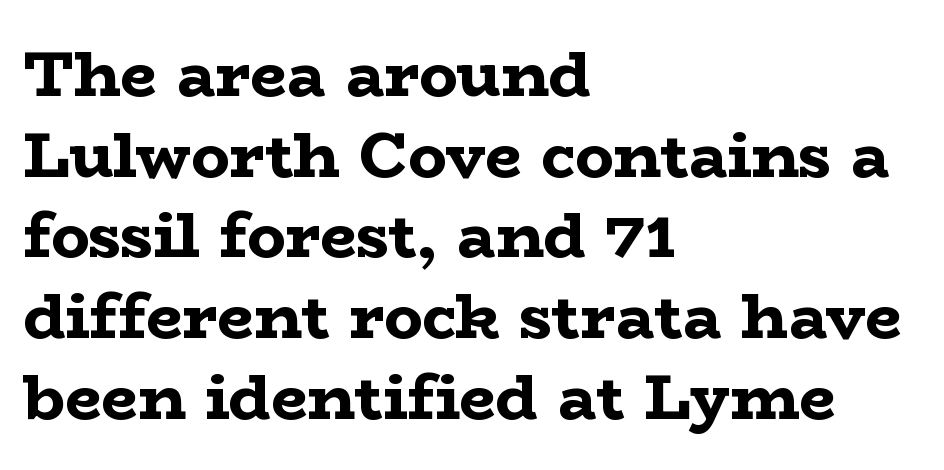
Q: Is the text bold? A: Yes.
Q: Is the text italic (slanted)? A: No, it is upright.
Q: Is the typeface a serif or a sans-serif typeface? A: Serif.
Q: Is the text underlined? A: No.
Q: How is the paragraph aligned? A: Left-aligned.
Q: Is the spacing between letters normal or unusually wide? A: Normal.
Q: Is the spacing between lines tight, normal or loose? A: Normal.
Q: Width (condensed, normal, or wide)? A: Wide.
Q: Stroke contrast? A: Low.
Q: x-height? A: Medium.
Q: Monospaced? A: No.
